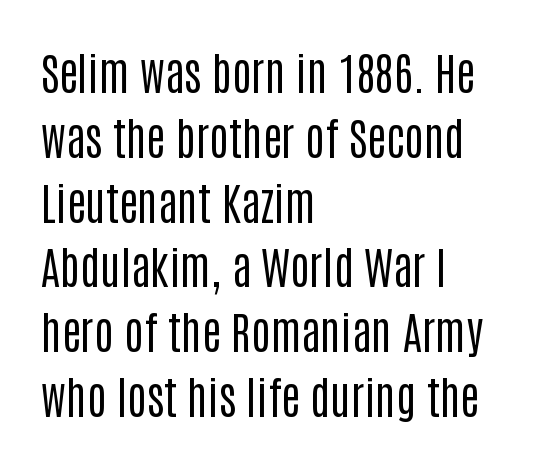
Q: Is the text bold? A: No.
Q: Is the text italic (slanted)? A: No, it is upright.
Q: Is the typeface a serif or a sans-serif typeface? A: Sans-serif.
Q: Is the text underlined? A: No.
Q: How is the paragraph aligned? A: Left-aligned.
Q: Is the spacing between letters normal or unusually wide? A: Normal.
Q: Is the spacing between lines tight, normal or loose? A: Normal.
Q: Width (condensed, normal, or wide)? A: Condensed.
Q: Stroke contrast? A: Low.
Q: x-height? A: Large.
Q: Monospaced? A: No.
